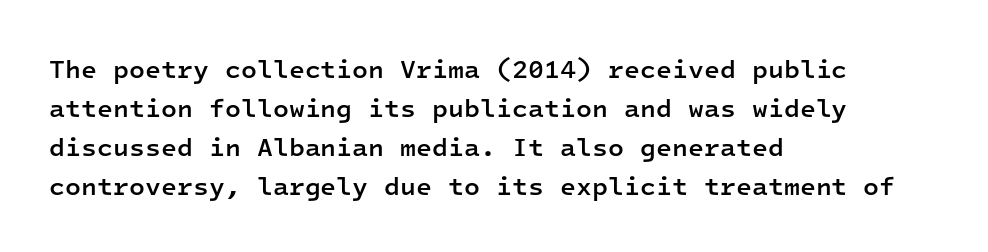
{"italic": "no", "bold": "semi", "underline": "no", "align": "left", "line_spacing": "normal", "line_spacing_ratio": 1.5, "letter_spacing": "normal", "letter_spacing_em": 0.0, "glyph_px": 26}
